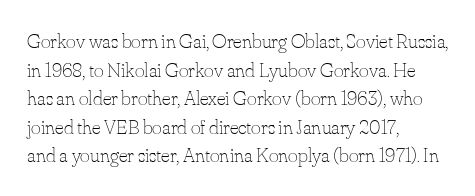
{"italic": "no", "bold": "no", "underline": "no", "align": "left", "line_spacing": "normal", "line_spacing_ratio": 1.36, "letter_spacing": "normal", "letter_spacing_em": 0.0, "glyph_px": 21}
